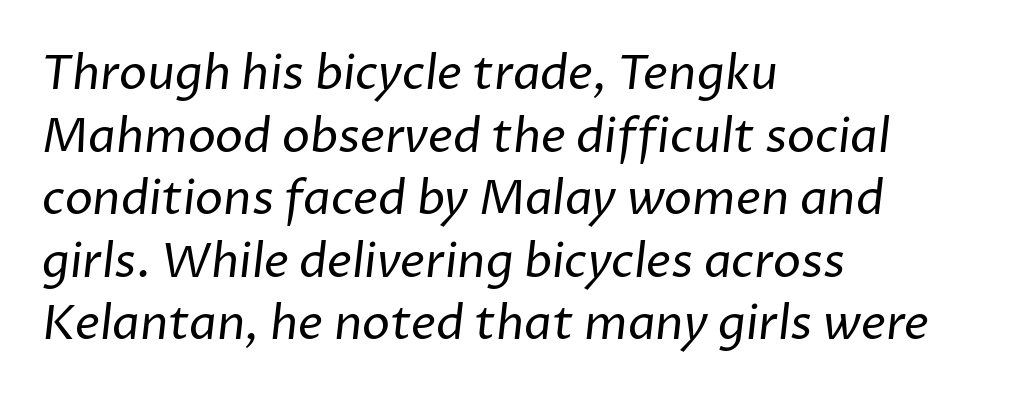
{"serif": "no", "bold": "no", "weight": "regular", "width": "normal", "stroke_contrast": "low", "x_height": "medium", "monospaced": "no", "underline": "no", "align": "left", "line_spacing": "normal", "line_spacing_ratio": 1.33, "letter_spacing": "normal", "letter_spacing_em": 0.0, "glyph_px": 47}
